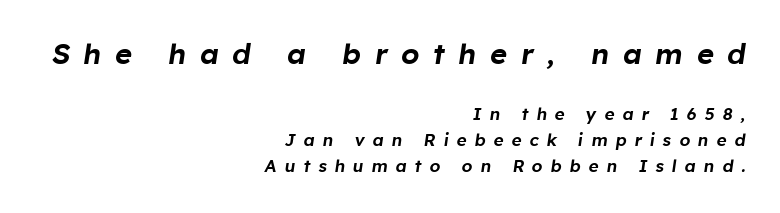
Q: Is the text italic (slanted)? A: Yes, it leans right by about 8 degrees.
Q: Is the text underlined? A: No.
Q: How is the paragraph aligned? A: Right-aligned.
Q: Is the spacing between letters normal or unusually wide? A: Unusually wide.
Q: Is the spacing between lines tight, normal or loose? A: Normal.
Q: Which block of text is set in a larger size, the first (top) or the second (bottom)? A: The first (top) one.
Q: Width (condensed, normal, or wide)? A: Normal.
Q: Stroke contrast? A: Low.
Q: x-height? A: Medium.
Q: Monospaced? A: No.
